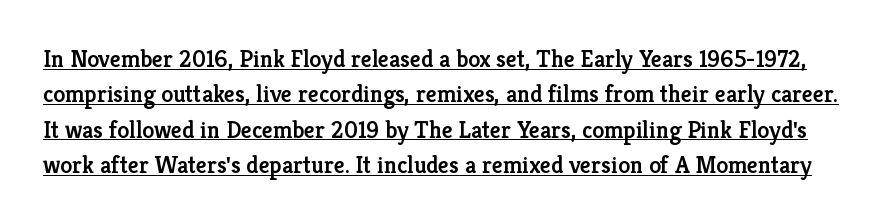
{"italic": "no", "bold": "semi", "underline": "yes", "line_spacing": "normal", "line_spacing_ratio": 1.47, "letter_spacing": "normal", "letter_spacing_em": 0.0, "glyph_px": 24}
